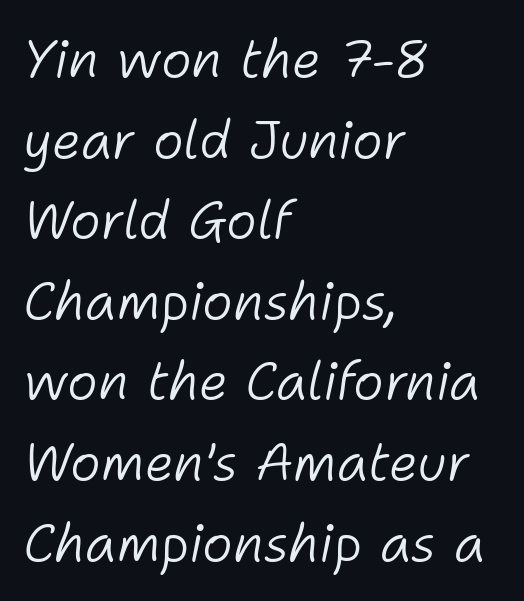
The image shows 52 px light type, italic (leaning right); set left-aligned, normal line spacing (1.55x), normal letter spacing, not underlined; low stroke contrast and a medium x-height.
